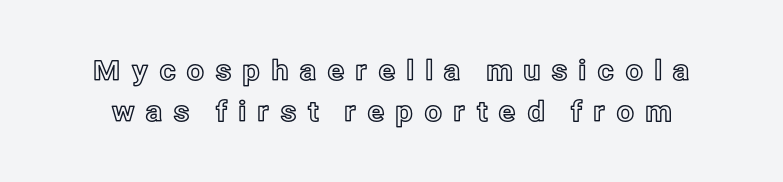
The image shows 28 px text type, upright; set normal line spacing (1.45x), unusually wide letter spacing (+0.36 em), not underlined; a medium x-height.
